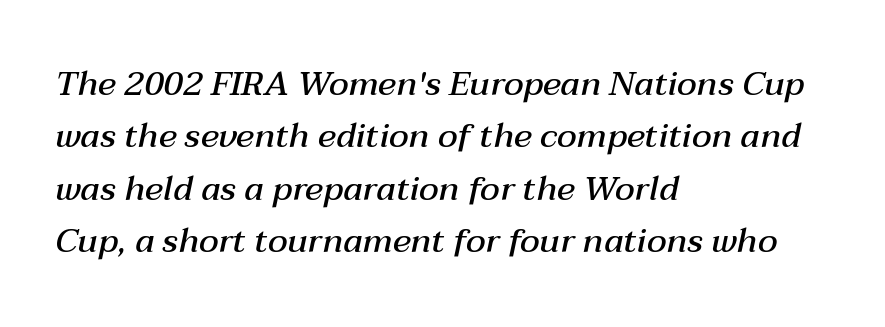
The image shows 34 px semibold type, italic (leaning right); set left-aligned, normal line spacing (1.54x), normal letter spacing, not underlined; medium stroke contrast and a medium x-height.
